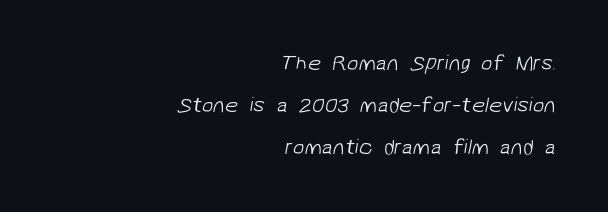
Q: Is the text bold? A: No.
Q: Is the text underlined? A: No.
Q: How is the paragraph aligned? A: Right-aligned.
Q: Is the spacing between letters normal or unusually wide? A: Normal.
Q: Is the spacing between lines tight, normal or loose? A: Loose.
